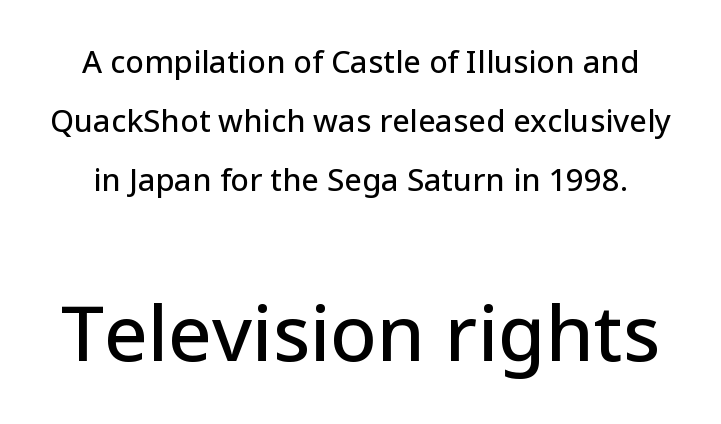
The image shows 77 px sans-serif type, upright; set loose line spacing (1.91x), normal letter spacing, not underlined; the second (bottom) block is 2.48x larger; low stroke contrast and a medium x-height.
